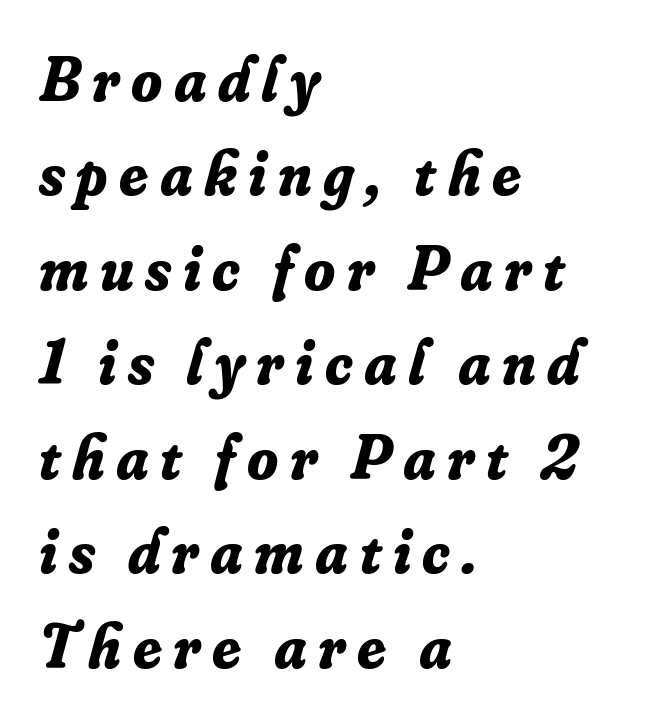
Only glyphs here, with clear space below each row. This is serif lettering, the kind often seen in printed books. A dark, heavy texture on the line: the type is bold. The lines sit at an ordinary, default distance from one another. The text carries the slant typical of an italic or oblique font. The typesetter chose a ragged-right arrangement here.
